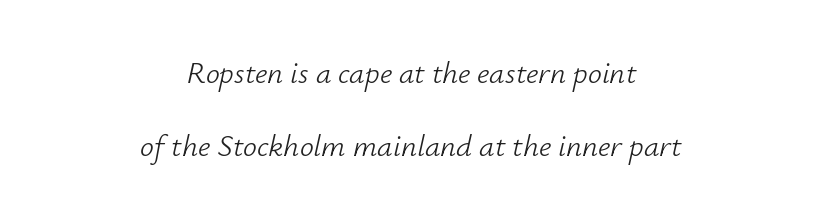
{"italic": "yes", "lean": "right", "slant_degrees": 12, "bold": "no", "weight": "light", "width": "normal", "stroke_contrast": "low", "x_height": "small", "monospaced": "no", "underline": "no", "align": "center", "line_spacing": "loose", "line_spacing_ratio": 2.36, "letter_spacing": "normal", "letter_spacing_em": 0.0, "glyph_px": 31}
